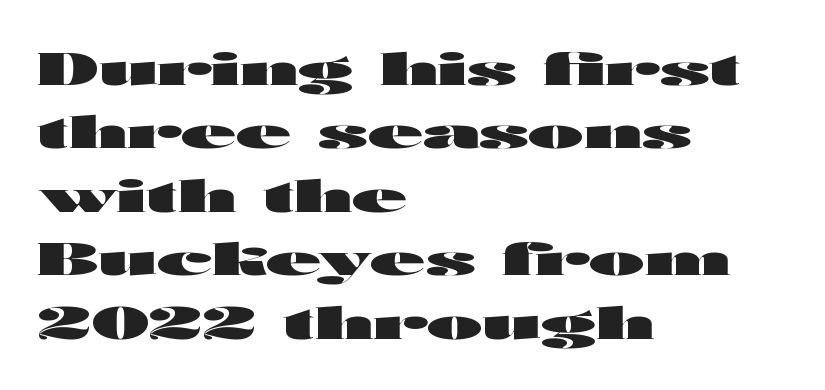
Tracking here is standard; glyphs follow each other at the usual distance. This is heavy type, rendered in bold. The specimen omits any rule beneath the text block's lines. These lines were composed using upright roman letters. Typeset ragged right — the left edge is the straight one.
